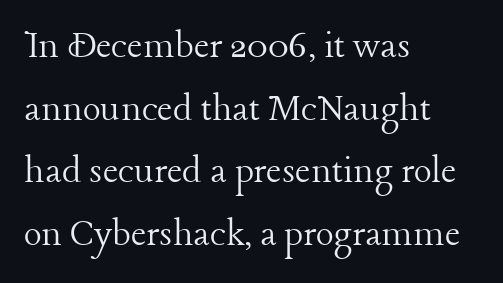
The image shows 42 px light serif type, upright; set left-aligned, normal line spacing (1.49x), normal letter spacing, not underlined; low stroke contrast and a medium x-height.
